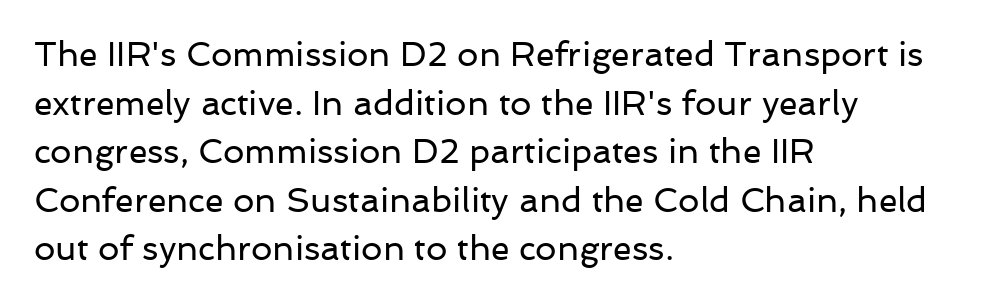
Stem width sits at or under what a default text font uses. The passage shown is not underscored anywhere. This sample has the flowing, uneven cadence of proportional lettering. The passage shown is typeset with a sans-serif family. Reading down the column, the eye jumps a familiar distance to each next line.
